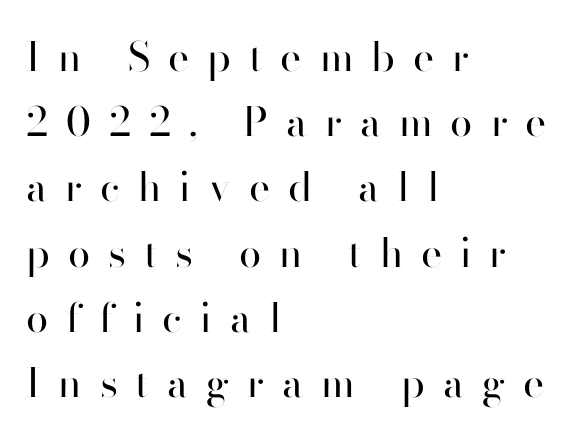
The image shows 40 px regular-weight sans-serif type, upright; set left-aligned, normal line spacing (1.63x), unusually wide letter spacing (+0.45 em), not underlined; high stroke contrast and a small x-height.
